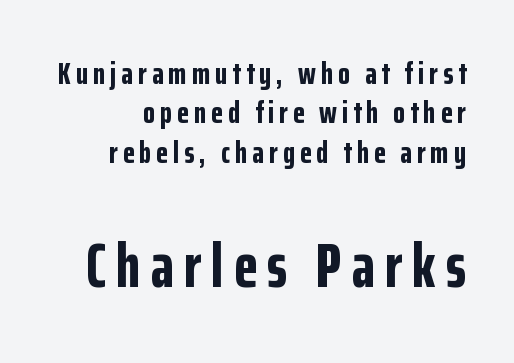
The image shows 62 px bold, condensed sans-serif type, upright; set normal line spacing (1.27x), not underlined; the second (bottom) block is 2.0x larger; low stroke contrast and a medium x-height.
